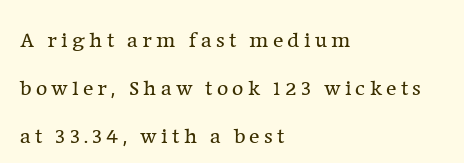
Stems here are at most as thick as an everyday book face. The letters stand upright; this is a roman face. This rendering features lettering with no underline. Left-aligned paragraph, ragged on the right. Does the leading feel generous? Absolutely, it's lavish.
